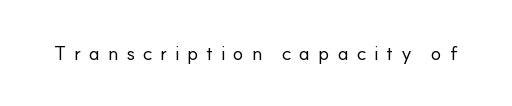
The typesetting does not lean heavy: it is not bold. Lines of text with bare space underneath. The font's upright variant was chosen for this text. Is the letter spacing exaggerated? Yes — the characters are pushed far apart.
